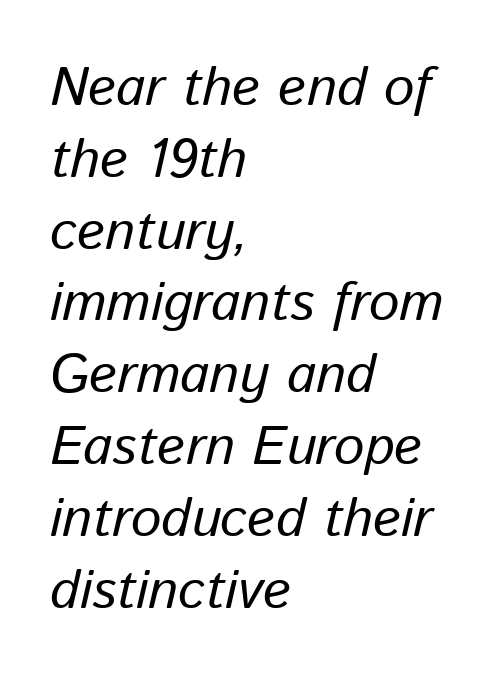
{"italic": "yes", "lean": "right", "slant_degrees": 13, "bold": "no", "weight": "regular", "width": "normal", "stroke_contrast": "low", "x_height": "medium", "monospaced": "no", "underline": "no", "align": "left", "line_spacing": "normal", "line_spacing_ratio": 1.33, "letter_spacing": "normal", "letter_spacing_em": 0.0, "glyph_px": 54}
